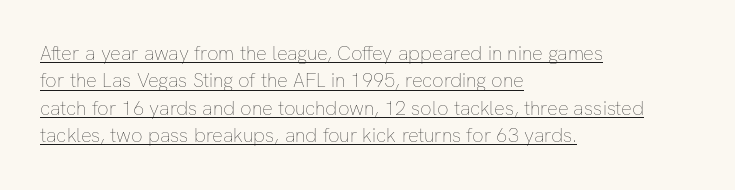
{"italic": "no", "bold": "no", "underline": "yes", "align": "left", "line_spacing": "normal", "line_spacing_ratio": 1.37, "letter_spacing": "normal", "letter_spacing_em": 0.0, "glyph_px": 20}
